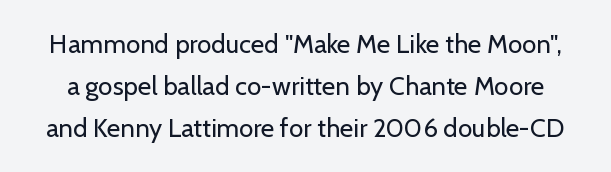
The image shows 26 px text type, upright; set normal line spacing (1.62x), normal letter spacing, not underlined.
